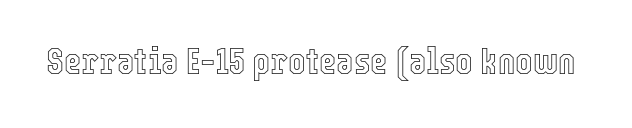
Q: Is the text italic (slanted)? A: No, it is upright.
Q: Is the text underlined? A: No.
Q: Is the spacing between letters normal or unusually wide? A: Normal.
Q: Width (condensed, normal, or wide)? A: Condensed.
Q: x-height? A: Medium.
Q: Monospaced? A: No.
